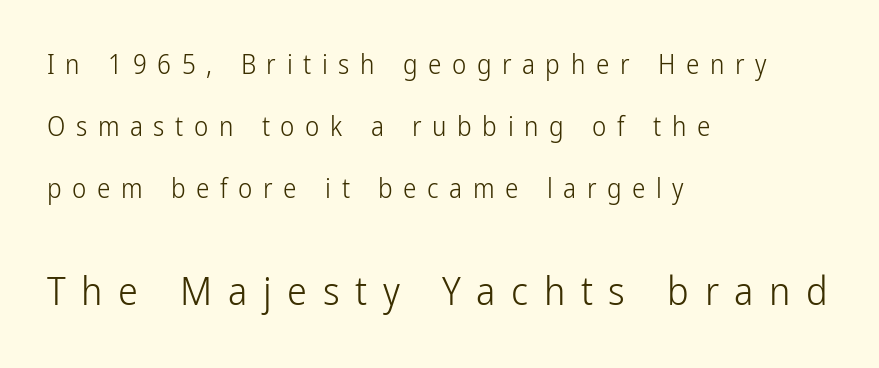
{"serif": "no", "italic": "no", "bold": "no", "weight": "light", "width": "condensed", "stroke_contrast": "low", "x_height": "medium", "monospaced": "no", "underline": "no", "align": "left", "line_spacing": "loose", "line_spacing_ratio": 2.3, "letter_spacing": "wide", "letter_spacing_em": 0.39, "larger_block": "second", "size_ratio": 1.48, "glyph_px": 40}
